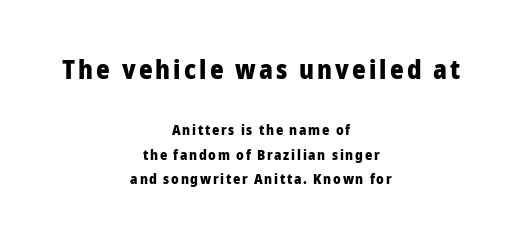
{"italic": "no", "bold": "yes", "underline": "no", "align": "center", "line_spacing_ratio": 1.77, "larger_block": "first", "size_ratio": 1.86, "glyph_px": 26}
